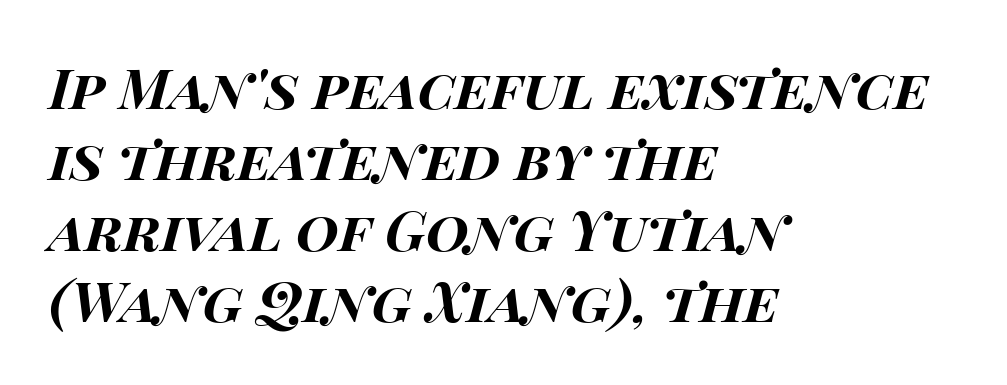
Typeset ragged right — the left edge is the straight one. Horizontal bands of white between lines are of average thickness. Any mark beneath the type? The region is blank. A dark, heavy texture on the line: the type is bold. The letterforms sit shoulder to shoulder at normal distance.
